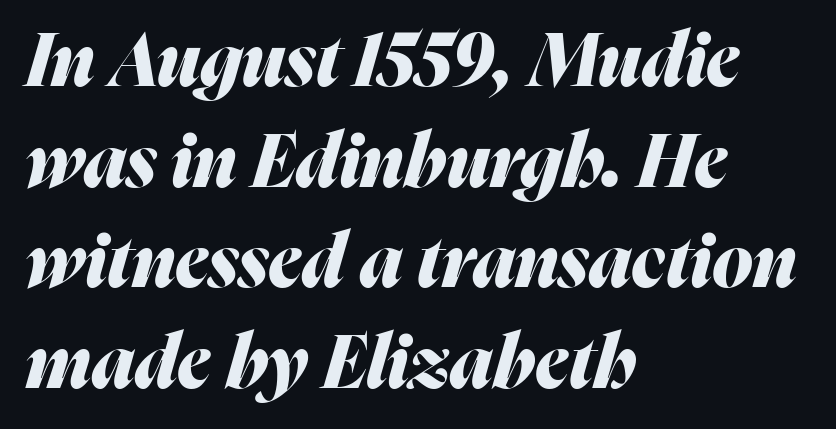
Slanted lettering throughout. Rule under the text: the space is simply empty. Horizontal alignment here is leftward, the default for most running prose. Strokes here are thick enough to call this a true bold. The rendering uses natural spacing where letterforms have individual widths. Regarding leading, the lines here are spaced in the standard way.
